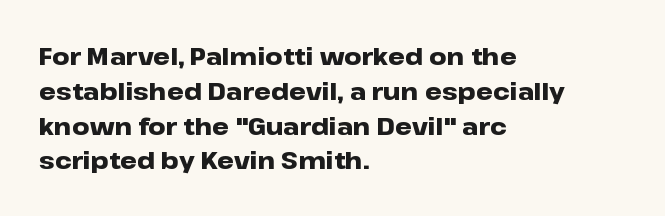
{"italic": "no", "bold": "yes", "underline": "no", "align": "left", "line_spacing": "normal", "line_spacing_ratio": 1.45, "letter_spacing": "normal", "letter_spacing_em": 0.0, "glyph_px": 24}
